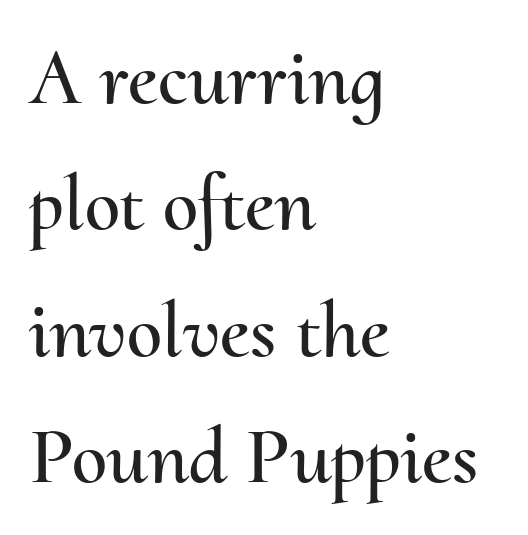
What stands out about the letter spacing? Nothing — it is the standard amount. Style check: upright. The setting favours the left margin, as ordinary paragraphs usually do. The rendering uses natural spacing where letterforms have individual widths.
